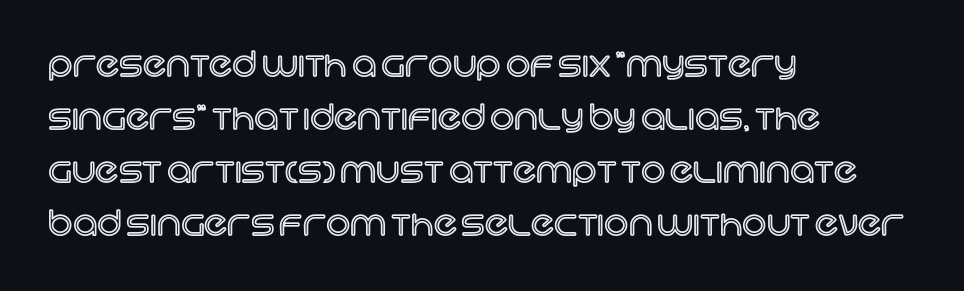
Q: Is the text italic (slanted)? A: No, it is upright.
Q: Is the text underlined? A: No.
Q: How is the paragraph aligned? A: Left-aligned.
Q: Is the spacing between letters normal or unusually wide? A: Normal.
Q: Is the spacing between lines tight, normal or loose? A: Normal.
Q: Width (condensed, normal, or wide)? A: Normal.
Q: x-height? A: Large.
Q: Monospaced? A: No.
